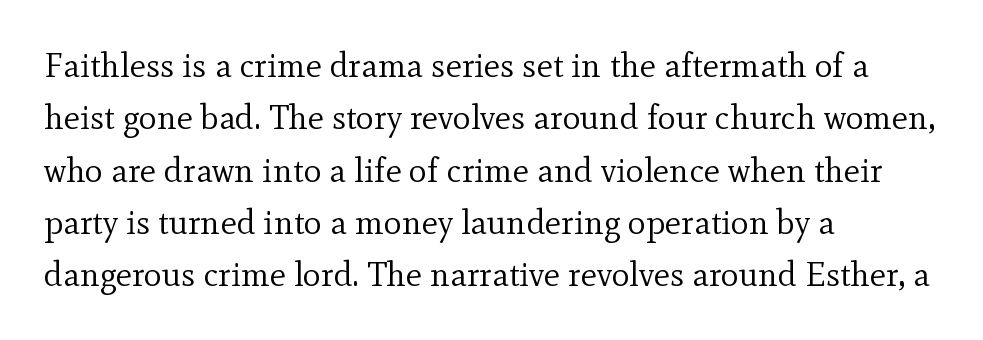
{"serif": "yes", "italic": "no", "bold": "no", "weight": "regular", "width": "normal", "x_height": "small", "monospaced": "no", "underline": "no", "align": "left", "line_spacing": "normal", "line_spacing_ratio": 1.54, "letter_spacing": "normal", "letter_spacing_em": 0.0, "glyph_px": 34}
